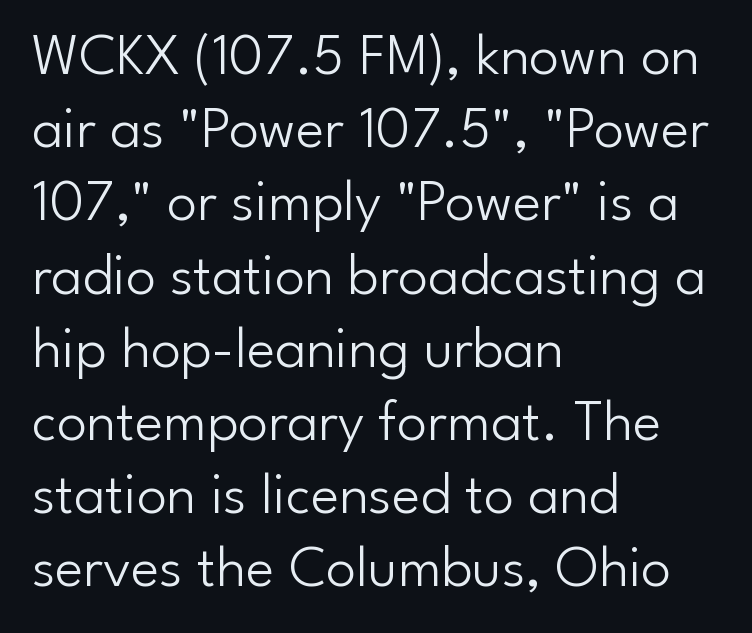
{"serif": "no", "italic": "no", "bold": "no", "weight": "light", "width": "normal", "stroke_contrast": "low", "x_height": "small", "monospaced": "no", "underline": "no", "align": "left", "line_spacing_ratio": 1.22, "letter_spacing": "normal", "letter_spacing_em": 0.0, "glyph_px": 60}
